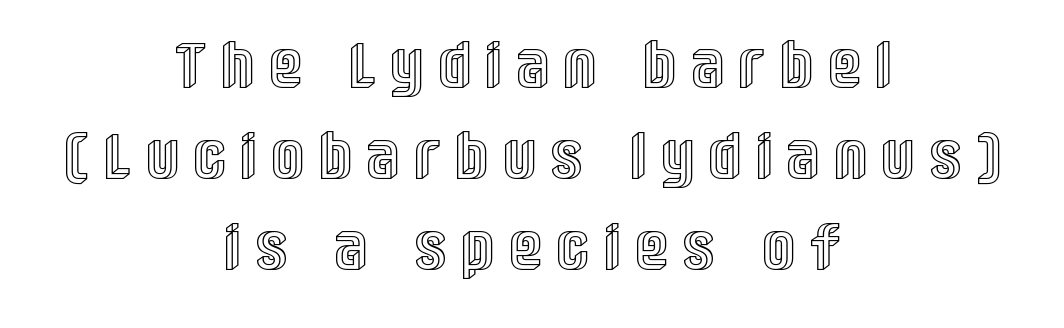
{"italic": "no", "width": "condensed", "x_height": "large", "monospaced": "no", "underline": "no", "align": "center", "line_spacing": "normal", "line_spacing_ratio": 1.4, "letter_spacing": "wide", "letter_spacing_em": 0.3, "glyph_px": 65}
